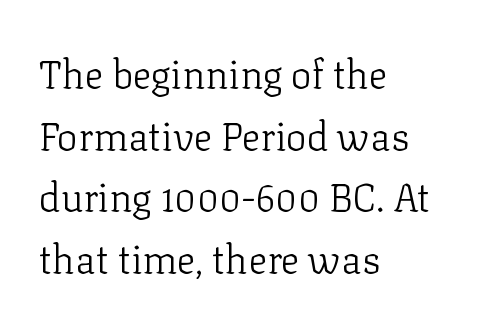
Weight class: somewhere from thin through regular. The letters advance in unequal steps, a hallmark of proportional type. The glyphs in this specimen are seriffed. These lines stack with their left ends in a neat column.
